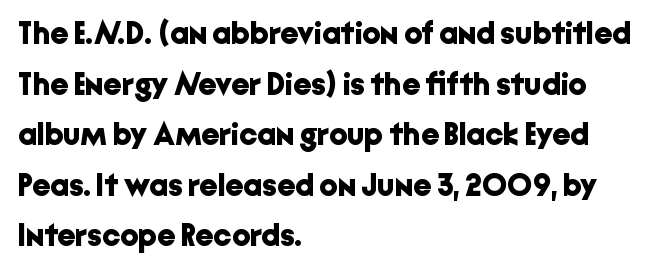
Q: Is the text bold? A: Yes.
Q: Is the text italic (slanted)? A: No, it is upright.
Q: Is the typeface a serif or a sans-serif typeface? A: Sans-serif.
Q: Is the text underlined? A: No.
Q: How is the paragraph aligned? A: Left-aligned.
Q: Is the spacing between letters normal or unusually wide? A: Normal.
Q: Is the spacing between lines tight, normal or loose? A: Normal.
Q: Width (condensed, normal, or wide)? A: Normal.
Q: Stroke contrast? A: Low.
Q: x-height? A: Medium.
Q: Monospaced? A: No.
